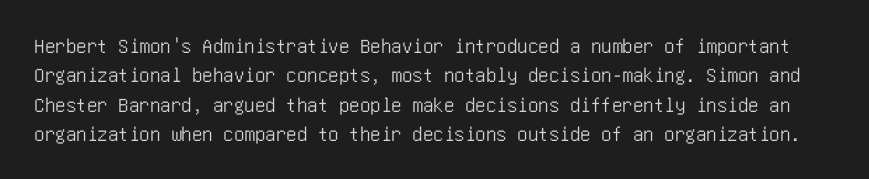
Characters remain perfectly vertical along every line. Reading down the column, the eye jumps a familiar distance to each next line. Students, note that the glyphs here touch the page at normal intervals. Decoration check: the copy has no underline.
